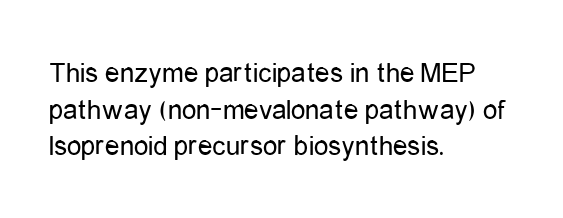
Each letter's strokes conclude bluntly, with no projecting serifs. Heaviness? Minimal to ordinary, like unemphasized prose. Spacing verdict: proportional, widths tailored to each character. Each line starts at the same left margin while the right side varies.
